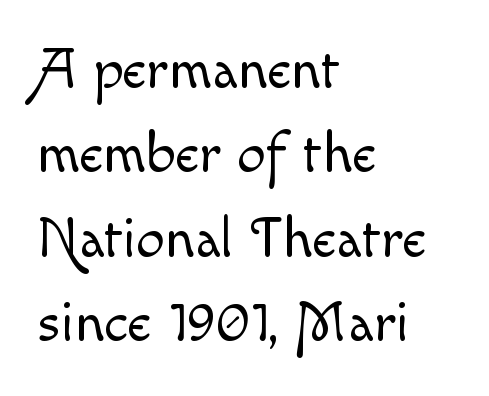
Q: Is the text bold? A: No.
Q: Is the text italic (slanted)? A: No, it is upright.
Q: Is the text underlined? A: No.
Q: How is the paragraph aligned? A: Left-aligned.
Q: Is the spacing between letters normal or unusually wide? A: Normal.
Q: Is the spacing between lines tight, normal or loose? A: Normal.
Q: Width (condensed, normal, or wide)? A: Normal.
Q: x-height? A: Small.
Q: Monospaced? A: No.
